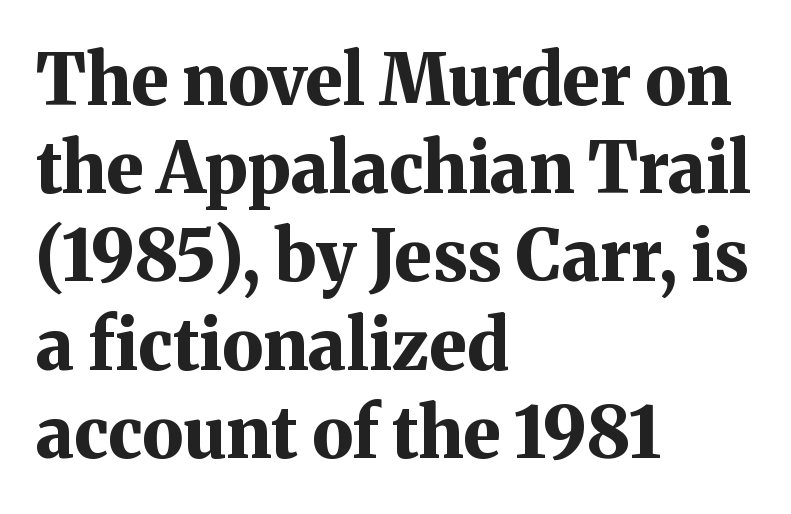
The image shows 70 px bold serif type, upright; set left-aligned, normal line spacing (1.26x), normal letter spacing, not underlined; medium stroke contrast and a medium x-height.
